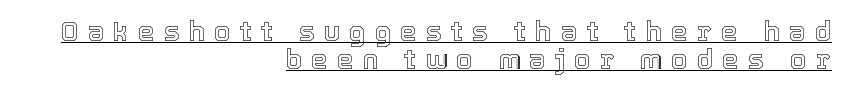
The image shows 27 px text type, upright; set right-aligned, tight line spacing (1.03x), unusually wide letter spacing (+0.33 em), underlined.
